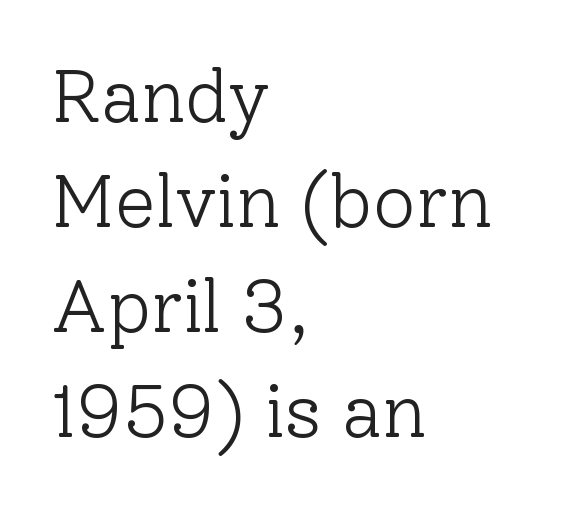
Does the type have serifs? Yes, each stem ends in a small foot. One glance says typical: line gaps are just what's usual. The letterforms sit shoulder to shoulder at normal distance. The compositor pushed each line to the left boundary.
